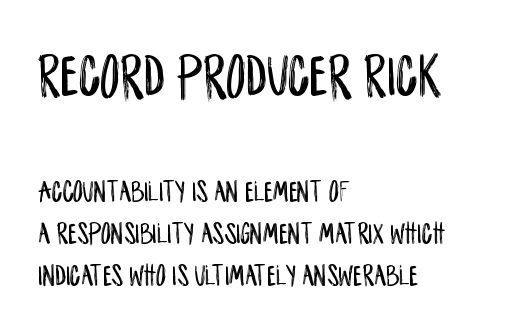
{"serif": "no", "italic": "no", "width": "condensed", "stroke_contrast": "low", "x_height": "large", "monospaced": "no", "underline": "no", "align": "left", "line_spacing": "normal", "line_spacing_ratio": 1.36, "letter_spacing": "normal", "letter_spacing_em": 0.0, "larger_block": "first", "size_ratio": 2.0, "glyph_px": 62}
